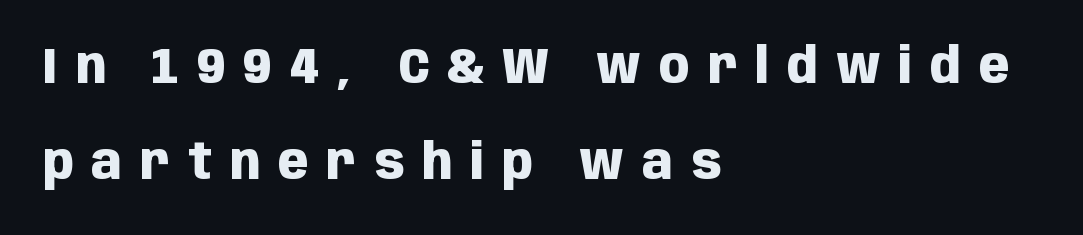
Character widths vary here, with narrow letters taking less room than wide ones. How are the letters spaced? Widely, with obvious added tracking. Note: no serifs on the glyphs. Style check: upright. The letters are bold, with thick, heavy strokes.
